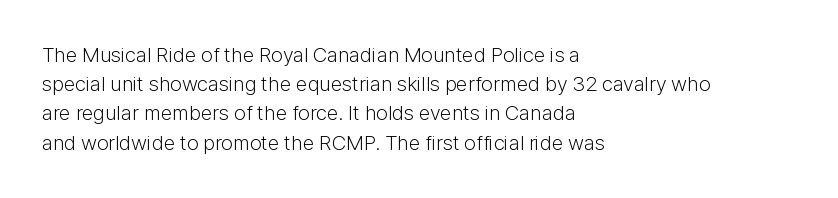
Q: Is the text bold? A: No.
Q: Is the text italic (slanted)? A: No, it is upright.
Q: Is the text underlined? A: No.
Q: How is the paragraph aligned? A: Left-aligned.
Q: Is the spacing between letters normal or unusually wide? A: Normal.
Q: Is the spacing between lines tight, normal or loose? A: Normal.
